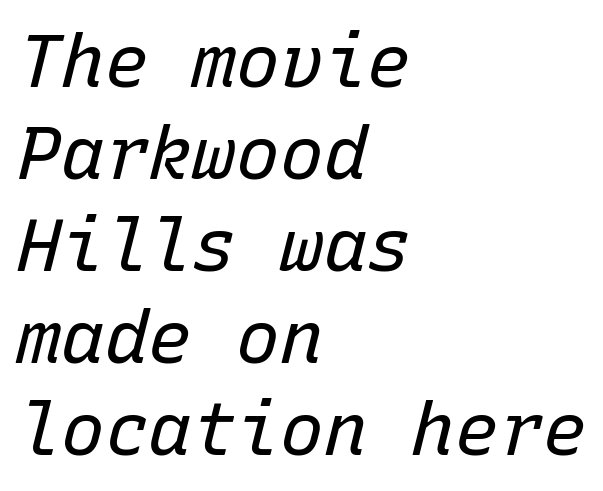
Compared with typical paragraphs, the rows here are spaced about the same. Glance below the letters and you will spot only blank space. The passage shown has conventional tracking throughout. This sample has the even, mechanical cadence of fixed-width lettering. Tall strokes in this sample are angled rather than plumb.
